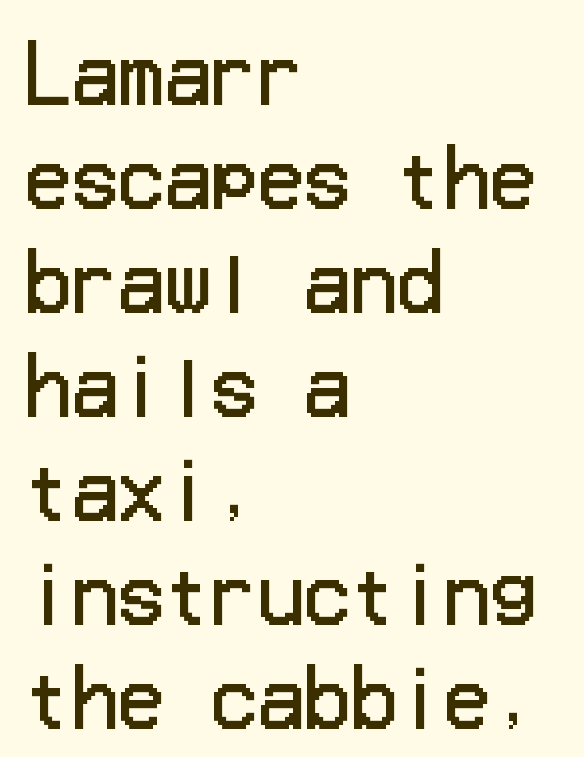
Q: Is the text bold? A: No.
Q: Is the text italic (slanted)? A: No, it is upright.
Q: Is the typeface a serif or a sans-serif typeface? A: Sans-serif.
Q: Is the text underlined? A: No.
Q: How is the paragraph aligned? A: Left-aligned.
Q: Is the spacing between letters normal or unusually wide? A: Normal.
Q: Is the spacing between lines tight, normal or loose? A: Normal.
Q: Width (condensed, normal, or wide)? A: Normal.
Q: Stroke contrast? A: Low.
Q: x-height? A: Medium.
